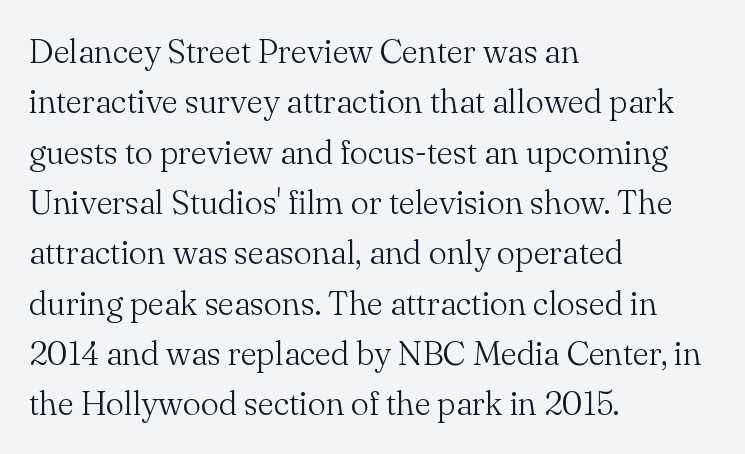
Underlining? Definitely not there. Left-aligned paragraph, ragged on the right. You can tell from the footed stems that serif type was used. Glyph-to-glyph distance matches everyday printed text. If you measured baseline to baseline, you'd find a middling distance. No letter is thick-stroked: the sample isn't bold.
